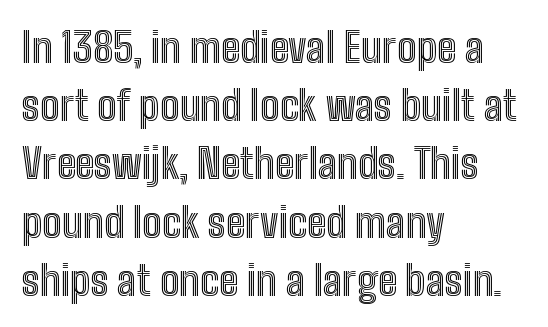
The image shows 41 px condensed type, upright; set left-aligned, normal line spacing (1.42x), normal letter spacing, not underlined; a medium x-height.
